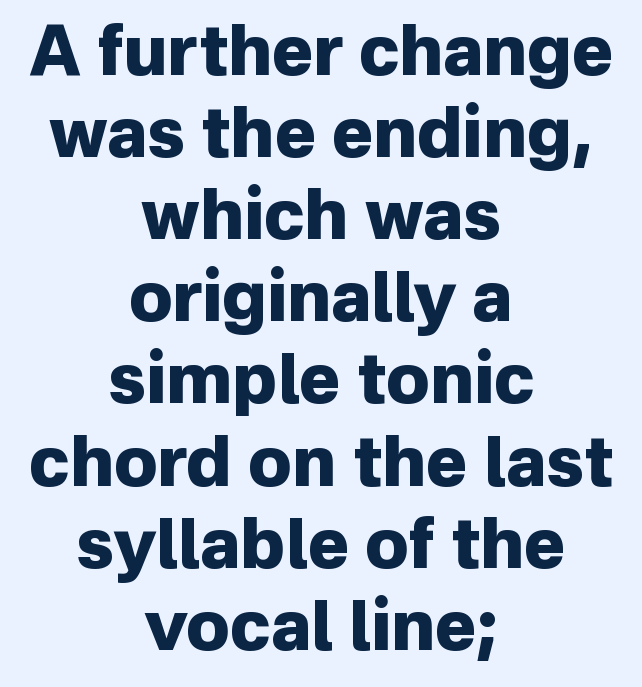
The image shows 69 px heavy sans-serif type, upright; set centered, line spacing 1.19x, normal letter spacing, not underlined; low stroke contrast and a medium x-height.
